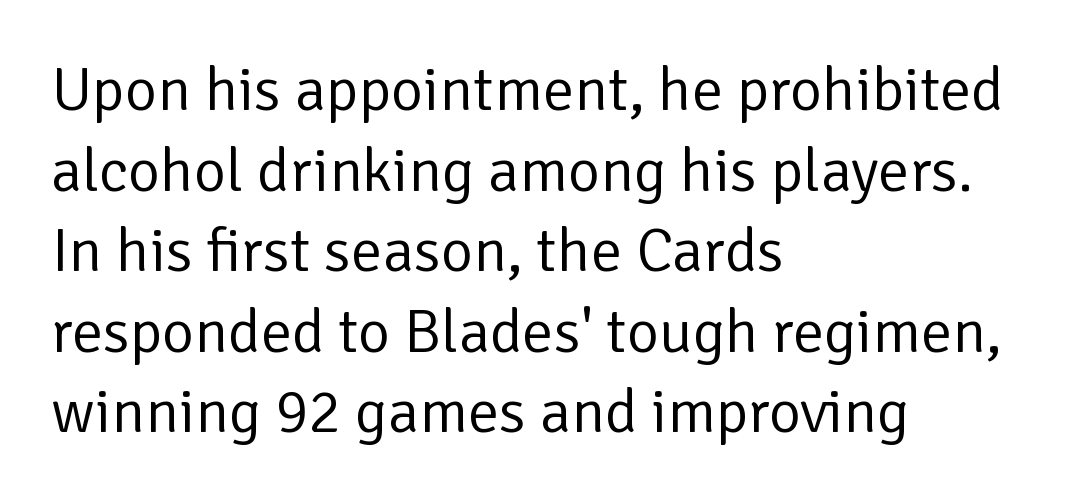
{"serif": "no", "italic": "no", "bold": "no", "weight": "regular", "width": "normal", "stroke_contrast": "low", "x_height": "medium", "monospaced": "no", "underline": "no", "align": "left", "line_spacing": "normal", "line_spacing_ratio": 1.3, "letter_spacing": "normal", "letter_spacing_em": 0.0, "glyph_px": 62}
